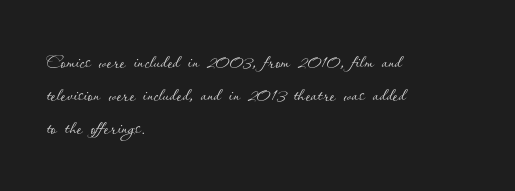
{"bold": "no", "underline": "no", "align": "left", "line_spacing": "normal", "line_spacing_ratio": 1.27, "letter_spacing": "normal", "letter_spacing_em": 0.0, "glyph_px": 26}
